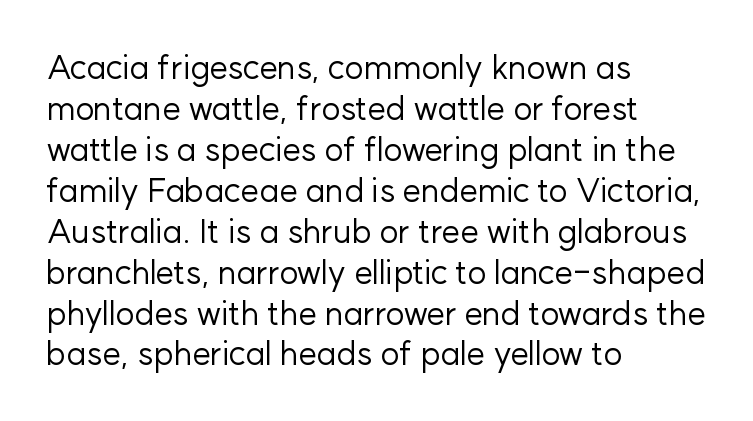
The image shows 33 px regular-weight sans-serif type, upright; set left-aligned, line spacing 1.24x, normal letter spacing, not underlined; low stroke contrast and a medium x-height.
